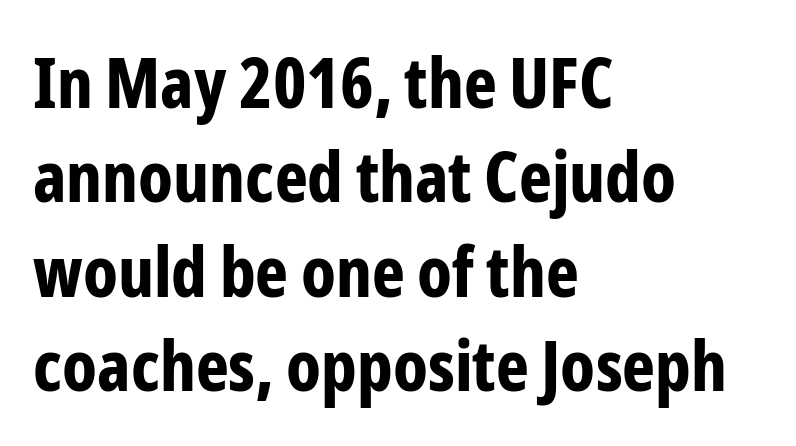
The rag falls on the right side of this text block. The type family on display is of the sans-serif kind. The lettering holds an erect, upright posture throughout. Regarding leading, the lines here are spaced in the standard way.
